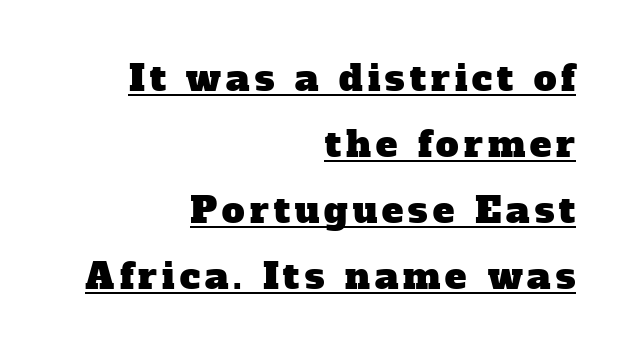
The image shows 36 px serif type; set right-aligned, line spacing 1.83x, underlined; low stroke contrast and a medium x-height.
